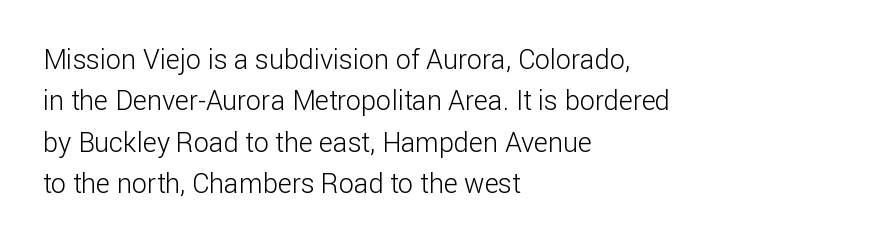
Q: Is the text bold? A: No.
Q: Is the text italic (slanted)? A: No, it is upright.
Q: Is the text underlined? A: No.
Q: How is the paragraph aligned? A: Left-aligned.
Q: Is the spacing between letters normal or unusually wide? A: Normal.
Q: Is the spacing between lines tight, normal or loose? A: Normal.
